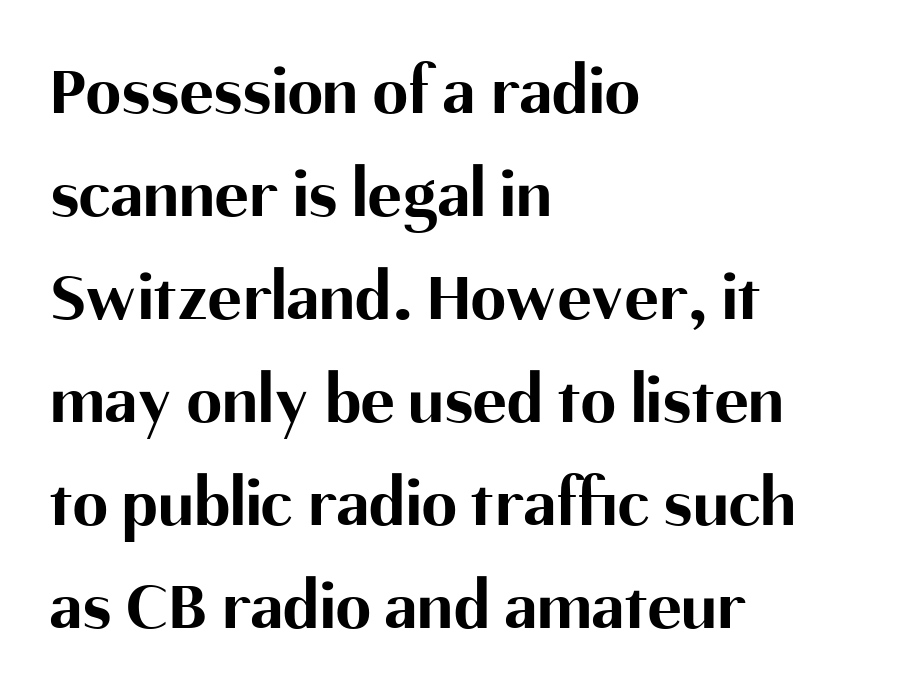
Q: Is the text bold? A: Yes.
Q: Is the text italic (slanted)? A: No, it is upright.
Q: Is the typeface a serif or a sans-serif typeface? A: Sans-serif.
Q: Is the text underlined? A: No.
Q: How is the paragraph aligned? A: Left-aligned.
Q: Is the spacing between letters normal or unusually wide? A: Normal.
Q: Is the spacing between lines tight, normal or loose? A: Normal.
Q: Width (condensed, normal, or wide)? A: Normal.
Q: Stroke contrast? A: Medium.
Q: x-height? A: Medium.
Q: Monospaced? A: No.
